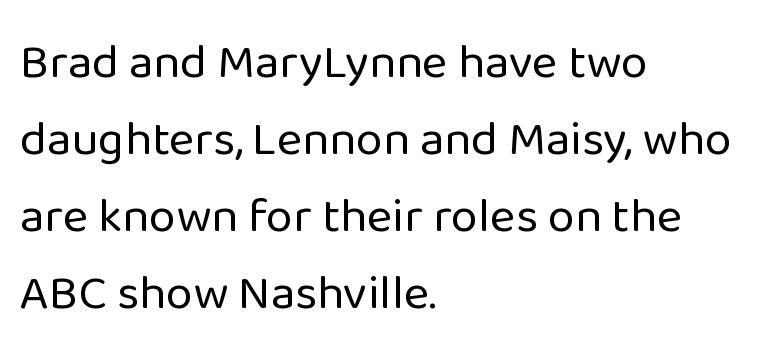
The image shows 49 px regular-weight sans-serif type, upright; set left-aligned, normal line spacing (1.57x), normal letter spacing, not underlined; low stroke contrast and a medium x-height.
